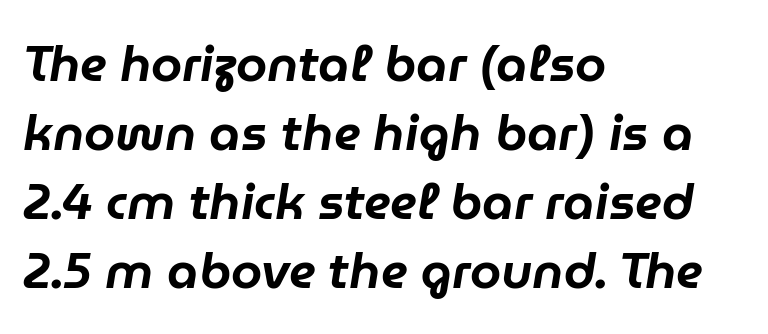
Horizontal bands of white between lines are of average thickness. Italic? Definitely — the glyphs are oblique. These lines keep a tight, regular rhythm from letter to letter. Varying glyph widths throughout — classic text-font behaviour. The rag falls on the right side of this text block.
